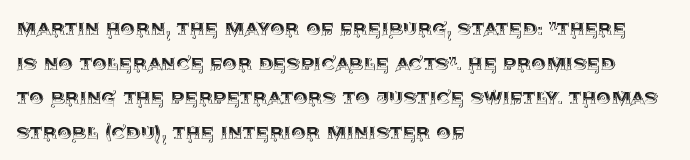
The image shows 23 px text type, upright; set left-aligned, normal line spacing (1.51x), normal letter spacing, not underlined.
